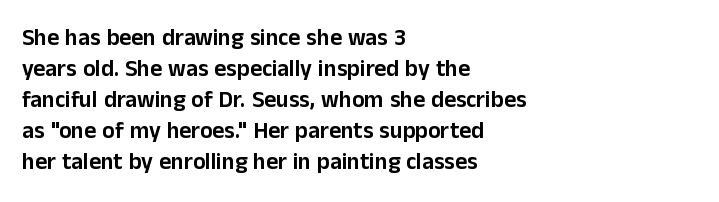
The image shows 23 px text type, upright; set left-aligned, normal line spacing (1.35x), normal letter spacing, not underlined.
